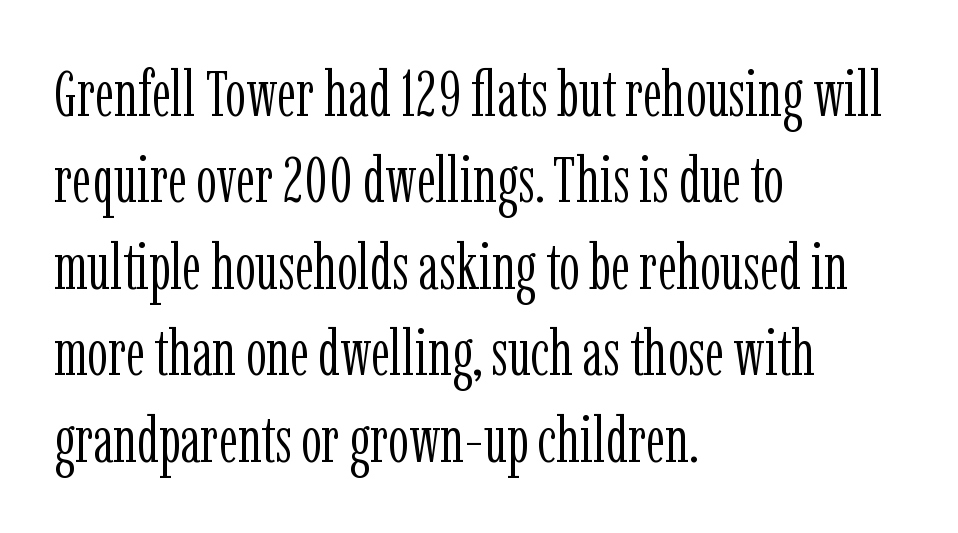
The image shows 65 px light, condensed serif type, upright; set left-aligned, normal line spacing (1.33x), normal letter spacing, not underlined; low stroke contrast and a medium x-height.
